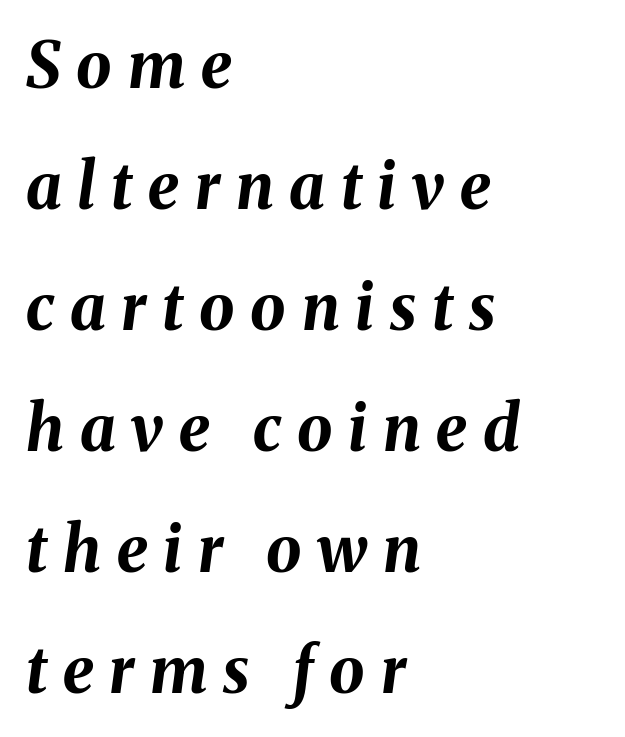
The passage shown has open, widely tracked lettering throughout. Plain, unruled lines of type. There's an unmistakable incline to the writing here. If you measured baseline to baseline, you'd find a long distance. Think of a printed novel: that variable character pitch is what you see here. Visually the block forms a straight wall on the left and a jagged coastline on the right.
